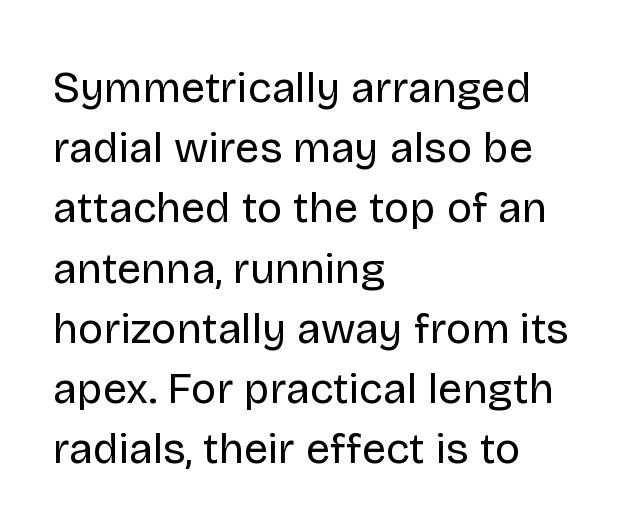
The image shows 43 px regular-weight sans-serif type, upright; set left-aligned, normal line spacing (1.4x), normal letter spacing, not underlined; low stroke contrast and a large x-height.
